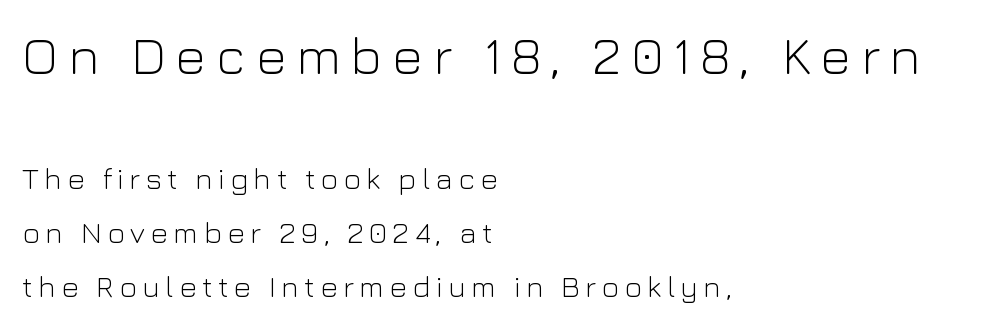
The image shows 53 px light sans-serif type, upright; set left-aligned, line spacing 1.8x, not underlined; the first (top) block is 1.77x larger; low stroke contrast and a medium x-height.
